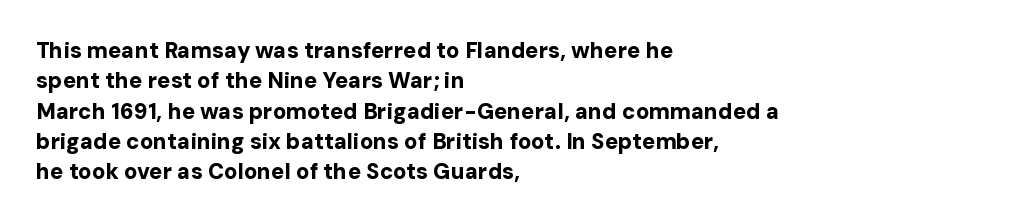
The image shows 22 px bold type, upright; set left-aligned, normal line spacing (1.38x), normal letter spacing, not underlined.
